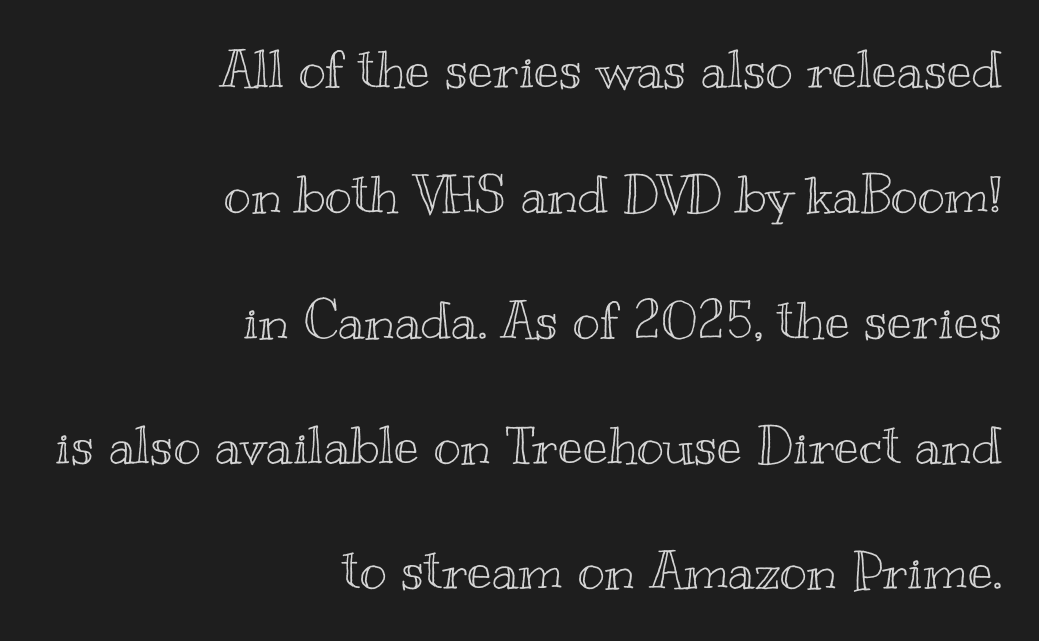
The image shows 52 px wide type, upright; set right-aligned, loose line spacing (2.41x), normal letter spacing, not underlined; a small x-height.
